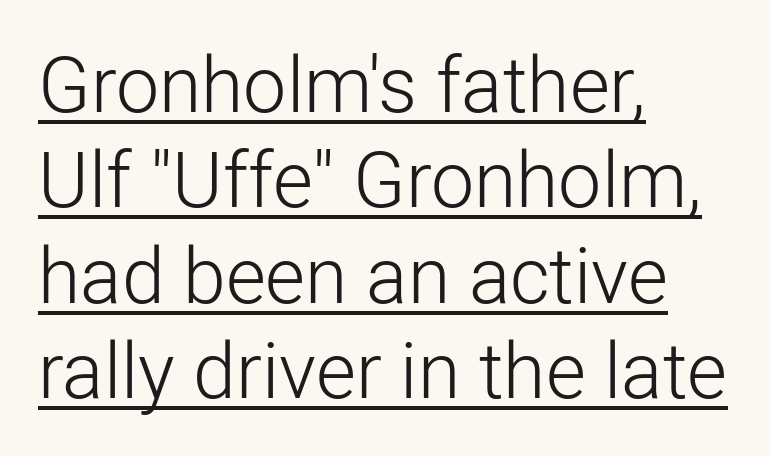
The image shows 77 px light sans-serif type, upright; set left-aligned, line spacing 1.24x, normal letter spacing, underlined; low stroke contrast and a medium x-height.
